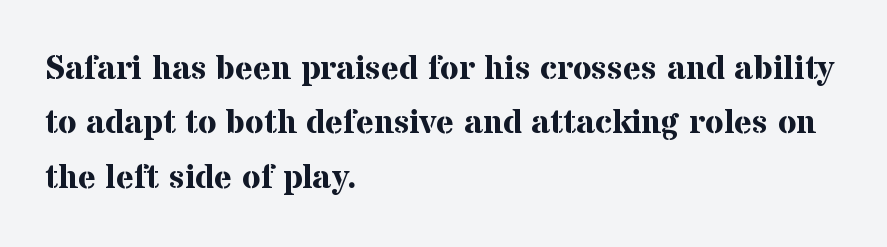
The image shows 34 px bold serif type, upright; set left-aligned, normal line spacing (1.6x), normal letter spacing, not underlined; medium stroke contrast and a medium x-height.
